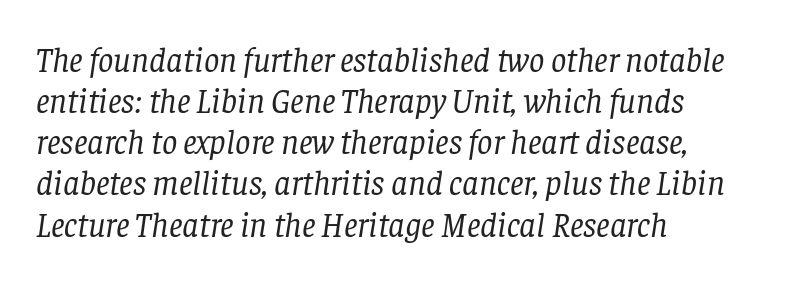
{"serif": "yes", "italic": "yes", "lean": "right", "slant_degrees": 8, "bold": "no", "weight": "regular", "width": "normal", "stroke_contrast": "low", "x_height": "large", "monospaced": "no", "underline": "no", "align": "left", "line_spacing_ratio": 1.21, "letter_spacing": "normal", "letter_spacing_em": 0.0, "glyph_px": 34}
